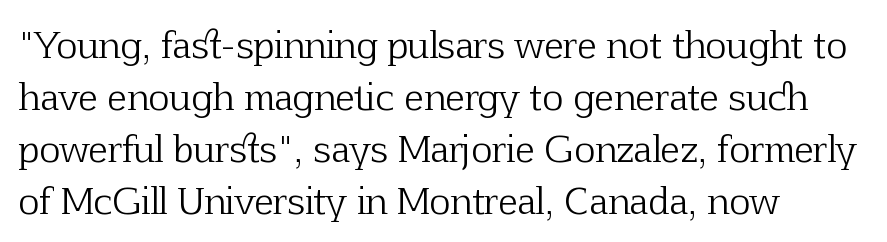
{"serif": "yes", "italic": "no", "bold": "no", "weight": "light", "width": "normal", "stroke_contrast": "low", "x_height": "medium", "monospaced": "no", "underline": "no", "align": "left", "line_spacing": "normal", "line_spacing_ratio": 1.44, "letter_spacing": "normal", "letter_spacing_em": 0.0, "glyph_px": 36}
